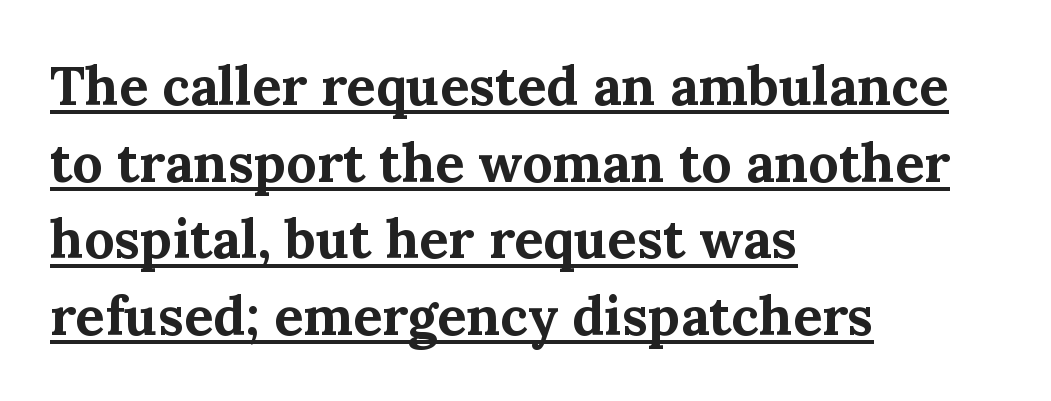
{"serif": "yes", "italic": "no", "bold": "yes", "weight": "bold", "width": "normal", "stroke_contrast": "medium", "x_height": "medium", "monospaced": "no", "underline": "yes", "align": "left", "line_spacing": "normal", "line_spacing_ratio": 1.42, "letter_spacing": "normal", "letter_spacing_em": 0.0, "glyph_px": 54}
